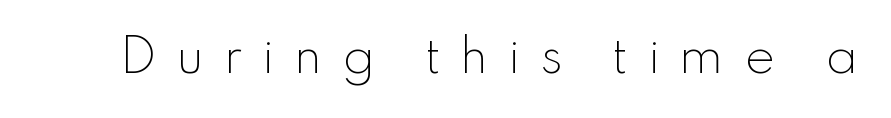
Check the space under the baseline: it is left empty. The type family on display is of the sans-serif kind. Italic: no, the glyphs are upright roman. The rendering inserts visible extra space after every character.
